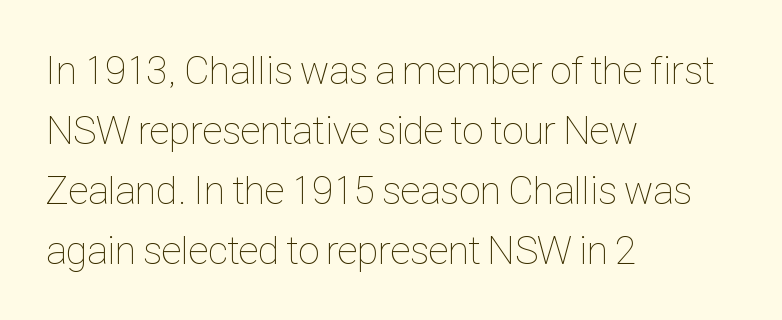
Q: Is the text bold? A: No.
Q: Is the text italic (slanted)? A: No, it is upright.
Q: Is the text underlined? A: No.
Q: How is the paragraph aligned? A: Left-aligned.
Q: Is the spacing between letters normal or unusually wide? A: Normal.
Q: Is the spacing between lines tight, normal or loose? A: Normal.
Q: Width (condensed, normal, or wide)? A: Condensed.
Q: Stroke contrast? A: Low.
Q: x-height? A: Medium.
Q: Monospaced? A: No.
